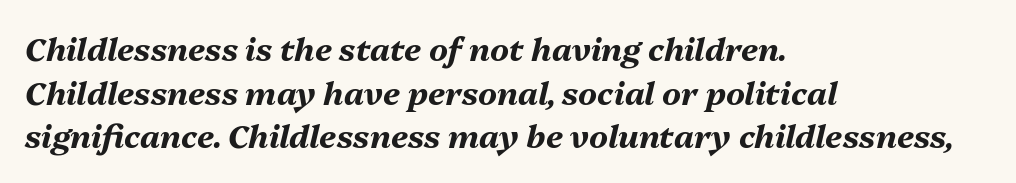
The image shows 32 px bold type, italic (leaning right); set left-aligned, normal line spacing (1.36x), normal letter spacing, not underlined; medium stroke contrast and a medium x-height.
